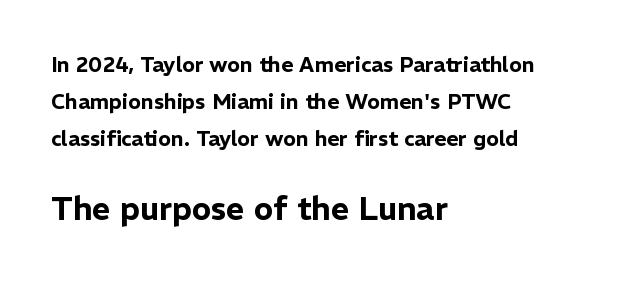
The image shows 32 px sans-serif type, upright; set left-aligned, line spacing 1.77x, normal letter spacing, not underlined; the second (bottom) block is 1.52x larger; low stroke contrast and a medium x-height.
